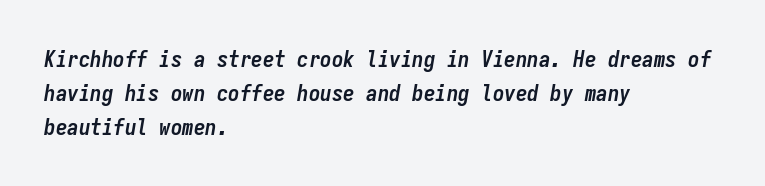
The image shows 23 px bold type, italic (leaning right); set left-aligned, normal line spacing (1.47x), normal letter spacing, not underlined.
